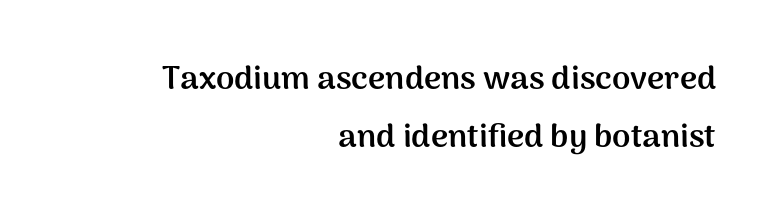
Q: Is the text bold? A: Yes.
Q: Is the text italic (slanted)? A: No, it is upright.
Q: Is the typeface a serif or a sans-serif typeface? A: Sans-serif.
Q: Is the text underlined? A: No.
Q: How is the paragraph aligned? A: Right-aligned.
Q: Is the spacing between letters normal or unusually wide? A: Normal.
Q: Width (condensed, normal, or wide)? A: Normal.
Q: Stroke contrast? A: Medium.
Q: x-height? A: Medium.
Q: Monospaced? A: No.
